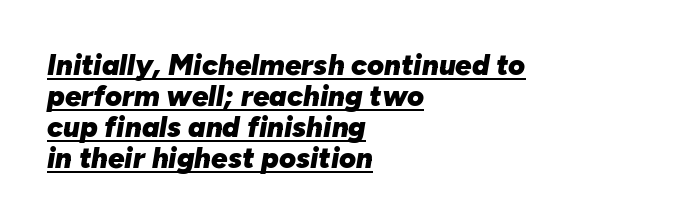
The image shows 29 px heavy type, italic (leaning right); set left-aligned, tight line spacing (1.07x), normal letter spacing, underlined; low stroke contrast and a medium x-height.
